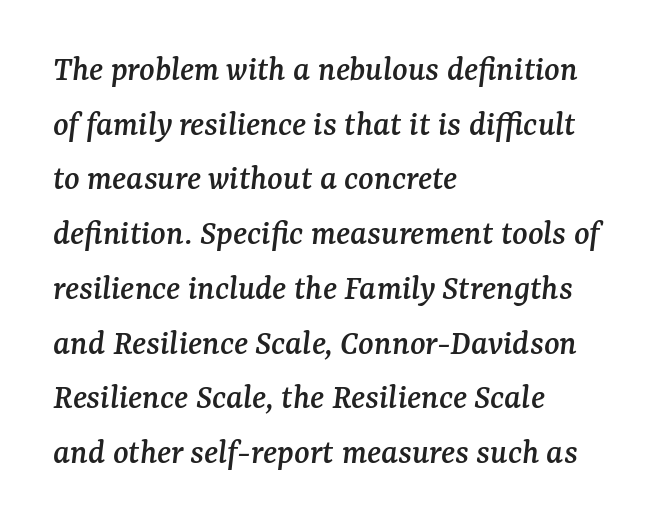
Layout note: lines flush left. Note the varied advance widths — an 'i' is clearly narrower than an 'm'. Students, observe: this is what conventionally led text looks like. In terms of letterspacing, this is plain default setting. Yep, that's italic — everything's leaning.
